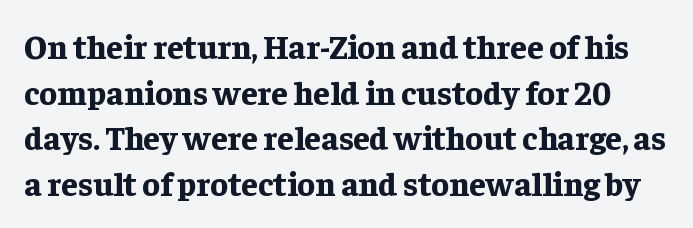
{"serif": "yes", "italic": "no", "bold": "yes", "weight": "bold", "width": "normal", "stroke_contrast": "low", "x_height": "medium", "monospaced": "no", "underline": "no", "line_spacing": "normal", "line_spacing_ratio": 1.38, "letter_spacing": "normal", "letter_spacing_em": 0.0, "glyph_px": 33}
